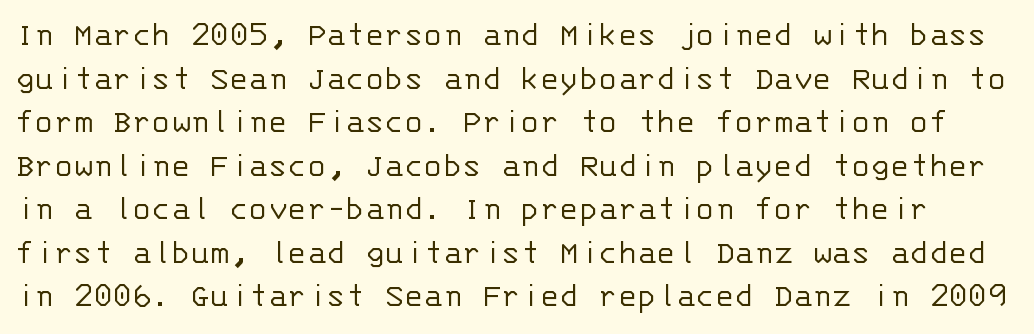
Q: Is the text bold? A: No.
Q: Is the text italic (slanted)? A: No, it is upright.
Q: Is the typeface a serif or a sans-serif typeface? A: Sans-serif.
Q: Is the text underlined? A: No.
Q: Is the spacing between letters normal or unusually wide? A: Normal.
Q: Width (condensed, normal, or wide)? A: Normal.
Q: Stroke contrast? A: Low.
Q: x-height? A: Large.
Q: Monospaced? A: Yes.
